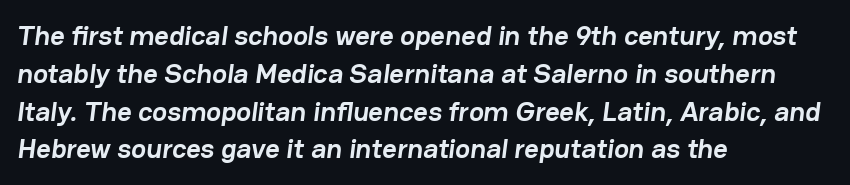
The image shows 28 px semibold sans-serif type; set left-aligned, normal line spacing (1.35x), normal letter spacing, not underlined; low stroke contrast and a medium x-height.
